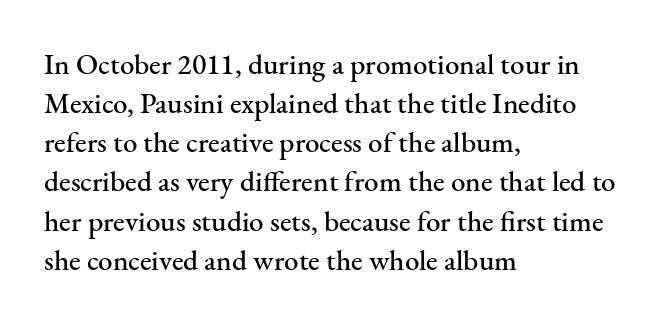
The image shows 29 px serif type, upright; set left-aligned, normal line spacing (1.35x), normal letter spacing, not underlined; medium stroke contrast and a small x-height.
